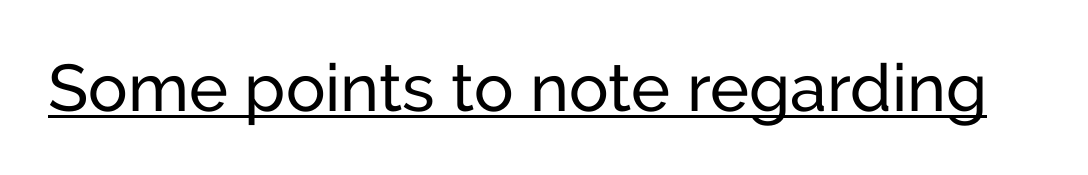
Q: Is the text bold? A: No.
Q: Is the text italic (slanted)? A: No, it is upright.
Q: Is the typeface a serif or a sans-serif typeface? A: Sans-serif.
Q: Is the text underlined? A: Yes.
Q: Is the spacing between letters normal or unusually wide? A: Normal.
Q: Width (condensed, normal, or wide)? A: Normal.
Q: Stroke contrast? A: Low.
Q: x-height? A: Medium.
Q: Monospaced? A: No.
